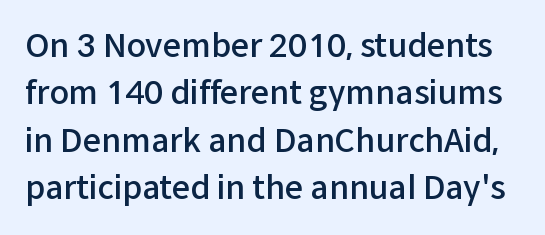
{"serif": "no", "italic": "no", "bold": "semi", "weight": "semibold", "width": "normal", "stroke_contrast": "low", "x_height": "medium", "monospaced": "no", "underline": "no", "line_spacing": "normal", "line_spacing_ratio": 1.48, "letter_spacing": "normal", "letter_spacing_em": 0.0, "glyph_px": 32}
